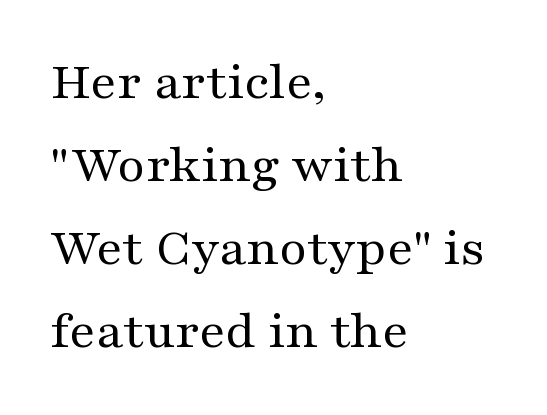
{"serif": "yes", "italic": "no", "bold": "no", "weight": "regular", "width": "wide", "stroke_contrast": "medium", "x_height": "medium", "monospaced": "no", "underline": "no", "align": "left", "line_spacing": "normal", "line_spacing_ratio": 1.54, "letter_spacing": "normal", "letter_spacing_em": 0.0, "glyph_px": 54}
